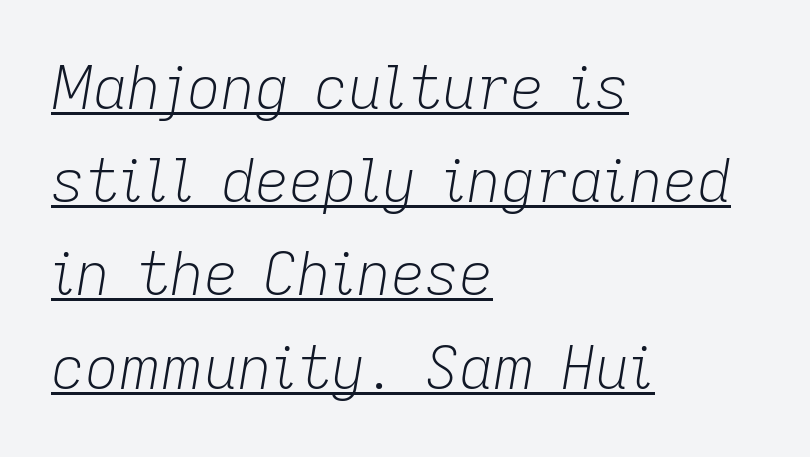
The image shows 59 px light type, italic (leaning right); set left-aligned, normal line spacing (1.58x), normal letter spacing, underlined; low stroke contrast and a medium x-height.
